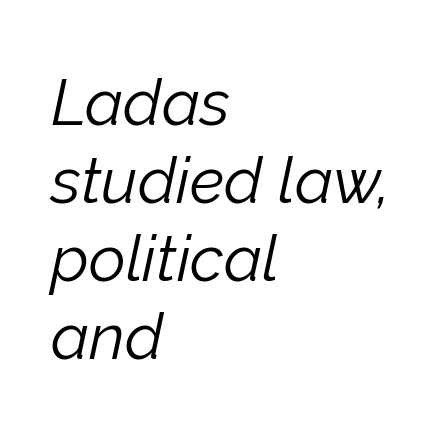
Q: Is the text bold? A: No.
Q: Is the text italic (slanted)? A: Yes, it leans right by about 12 degrees.
Q: Is the text underlined? A: No.
Q: How is the paragraph aligned? A: Left-aligned.
Q: Is the spacing between letters normal or unusually wide? A: Normal.
Q: Width (condensed, normal, or wide)? A: Normal.
Q: Stroke contrast? A: Low.
Q: x-height? A: Medium.
Q: Monospaced? A: No.
